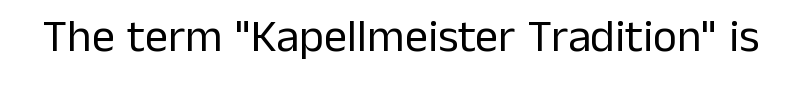
The image shows 46 px regular-weight sans-serif type, upright; set normal letter spacing, not underlined; low stroke contrast and a medium x-height.
